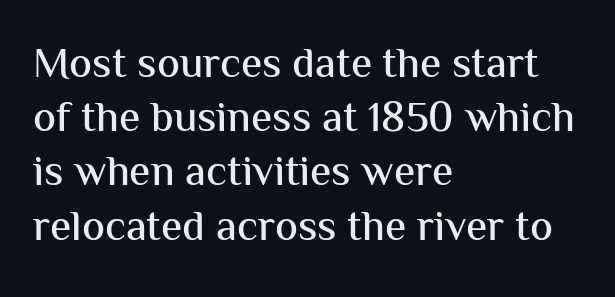
{"serif": "no", "italic": "no", "width": "normal", "stroke_contrast": "medium", "x_height": "medium", "monospaced": "no", "underline": "no", "align": "left", "line_spacing": "normal", "line_spacing_ratio": 1.26, "letter_spacing": "normal", "letter_spacing_em": 0.0, "glyph_px": 43}
